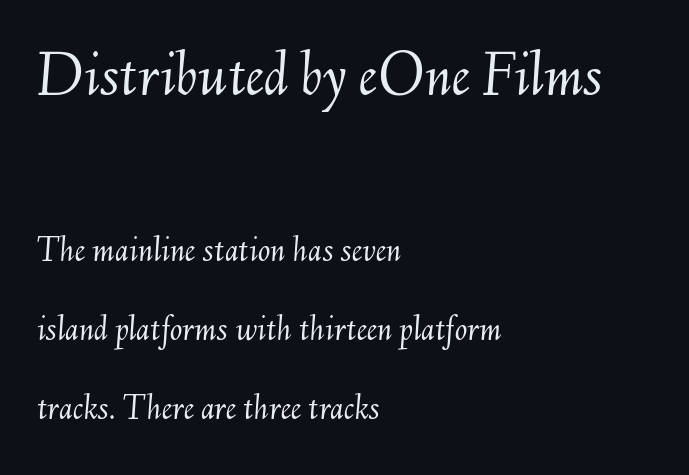
{"italic": "yes", "lean": "right", "slant_degrees": 6, "bold": "no", "weight": "light", "width": "normal", "stroke_contrast": "medium", "x_height": "small", "monospaced": "no", "underline": "no", "align": "left", "line_spacing": "loose", "line_spacing_ratio": 2.14, "letter_spacing": "normal", "letter_spacing_em": 0.0, "larger_block": "first", "size_ratio": 1.76, "glyph_px": 65}
